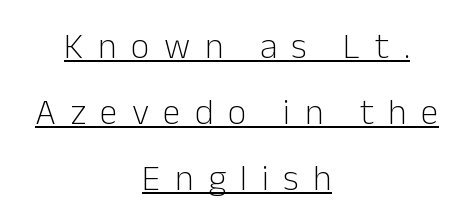
The image shows 36 px light sans-serif type, upright; set centered, line spacing 1.84x, unusually wide letter spacing (+0.4 em), underlined; low stroke contrast and a medium x-height.
